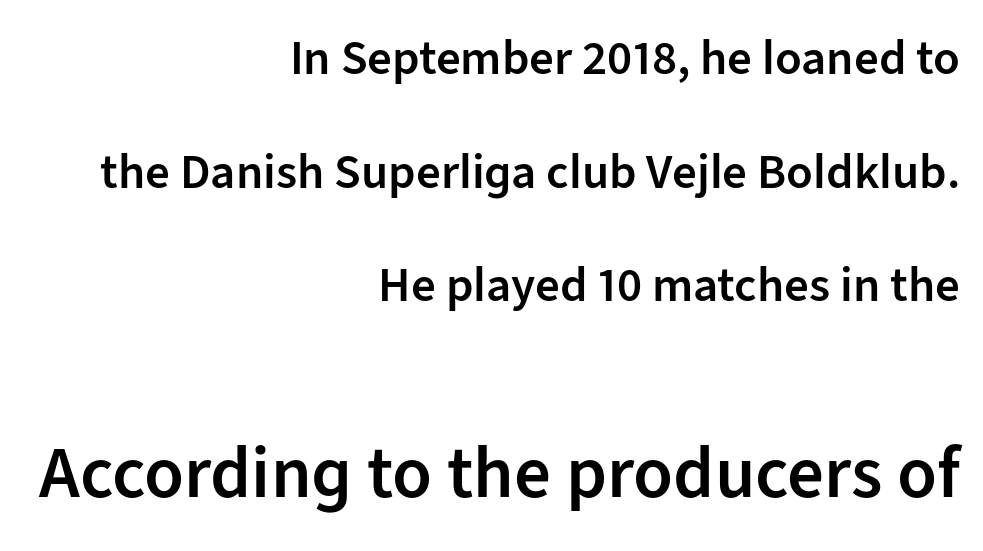
Posture: straight, roman, zero tilt. Glyph-to-glyph distance matches everyday printed text. If you measured baseline to baseline, you'd find a long distance. The area under the type is left untouched. A semibold gives these letters moderate extra thickness, short of bold. Each letter keeps its own natural width here, so spacing adapts to shape.
